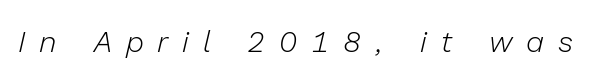
The image shows 30 px light type, italic (leaning right); set unusually wide letter spacing (+0.46 em), not underlined; low stroke contrast and a medium x-height.
